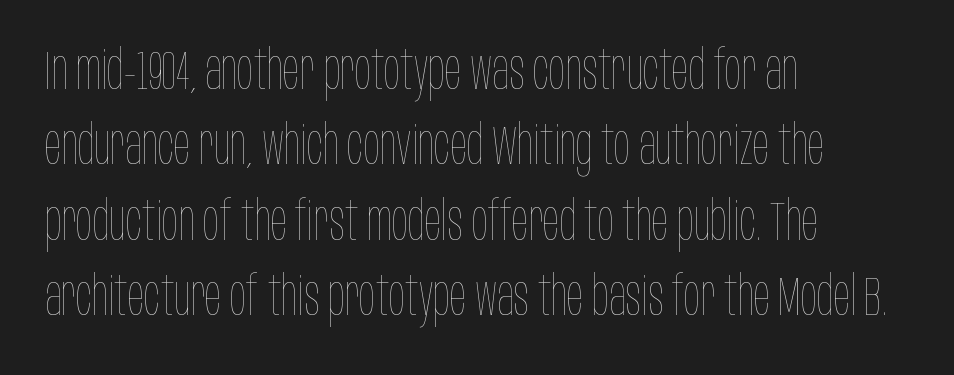
The image shows 55 px thin, condensed type, upright; set left-aligned, normal line spacing (1.37x), normal letter spacing, not underlined; low stroke contrast and a large x-height.
